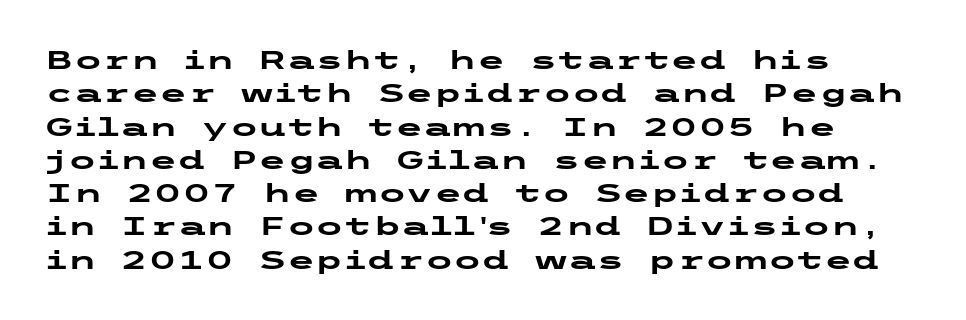
{"italic": "no", "bold": "yes", "underline": "no", "align": "left", "line_spacing": "normal", "line_spacing_ratio": 1.28, "letter_spacing": "normal", "letter_spacing_em": 0.0, "glyph_px": 26}
